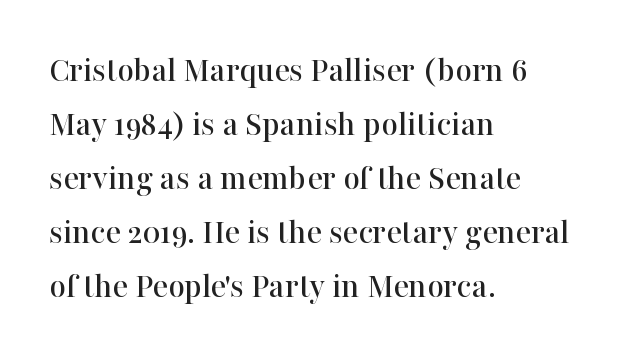
{"serif": "yes", "italic": "no", "width": "normal", "stroke_contrast": "high", "x_height": "medium", "monospaced": "no", "underline": "no", "align": "left", "line_spacing": "normal", "line_spacing_ratio": 1.5, "letter_spacing": "normal", "letter_spacing_em": 0.0, "glyph_px": 36}
